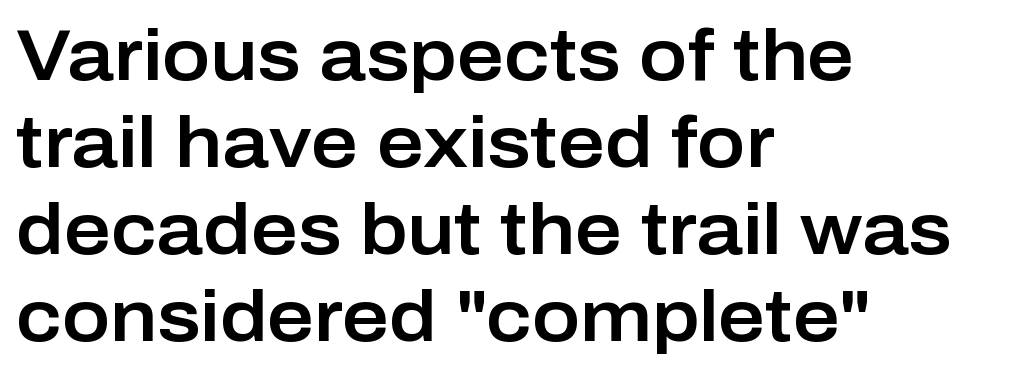
The passage shown is typeset with a sans-serif family. The passage shown is not underscored anywhere. Think of a printed novel: that variable character pitch is what you see here. Nope, not italic — everything's standing straight.
